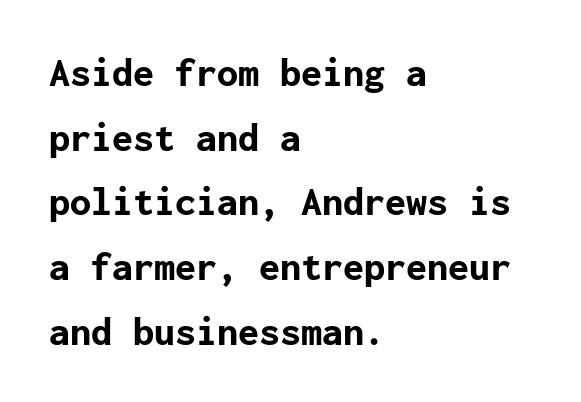
Q: Is the text bold? A: Yes.
Q: Is the text italic (slanted)? A: No, it is upright.
Q: Is the typeface a serif or a sans-serif typeface? A: Sans-serif.
Q: Is the text underlined? A: No.
Q: How is the paragraph aligned? A: Left-aligned.
Q: Is the spacing between letters normal or unusually wide? A: Normal.
Q: Is the spacing between lines tight, normal or loose? A: Normal.
Q: Width (condensed, normal, or wide)? A: Normal.
Q: Stroke contrast? A: Low.
Q: x-height? A: Medium.
